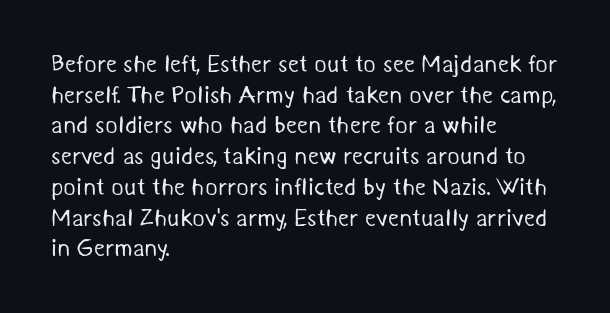
Q: Is the text bold? A: No.
Q: Is the text underlined? A: No.
Q: How is the paragraph aligned? A: Left-aligned.
Q: Is the spacing between letters normal or unusually wide? A: Normal.
Q: Is the spacing between lines tight, normal or loose? A: Normal.
